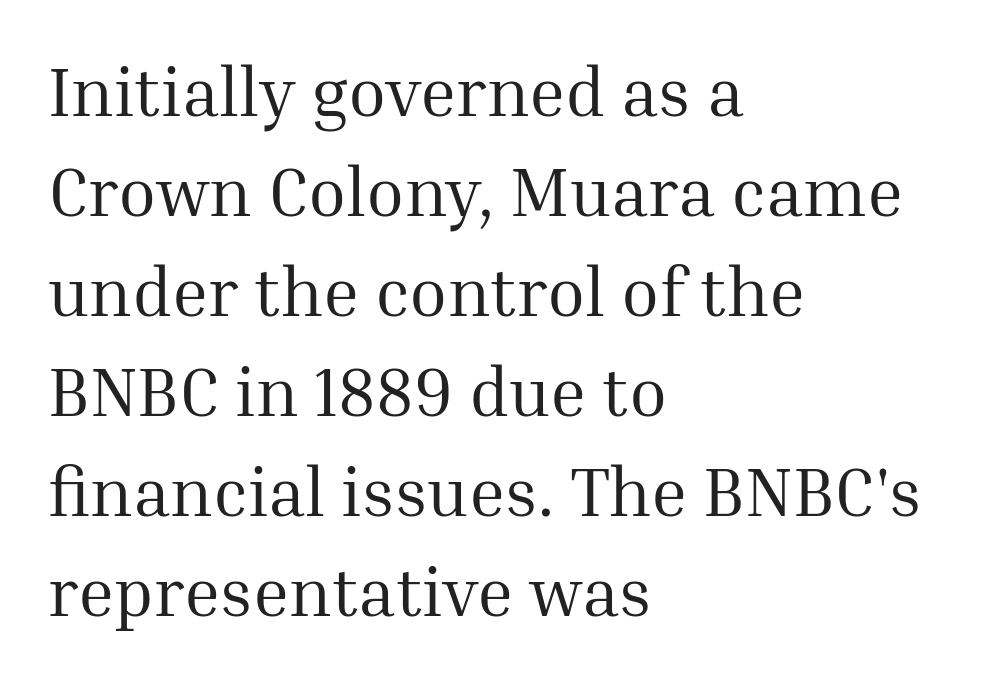
{"serif": "yes", "italic": "no", "bold": "no", "weight": "regular", "width": "normal", "stroke_contrast": "medium", "x_height": "medium", "monospaced": "no", "underline": "no", "align": "left", "line_spacing": "normal", "line_spacing_ratio": 1.45, "letter_spacing": "normal", "letter_spacing_em": 0.0, "glyph_px": 69}
